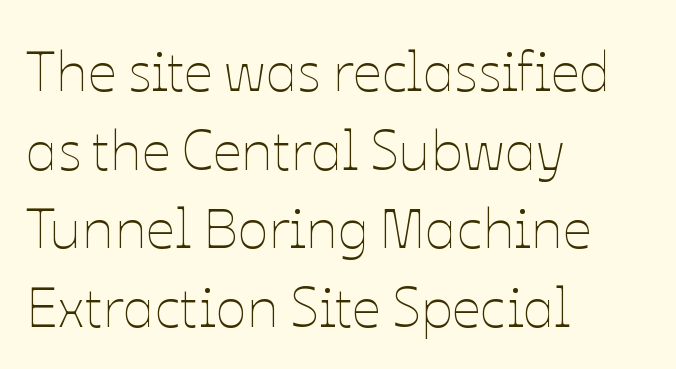
The image shows 57 px thin type, upright; set left-aligned, normal line spacing (1.38x), normal letter spacing, not underlined; low stroke contrast and a medium x-height.
